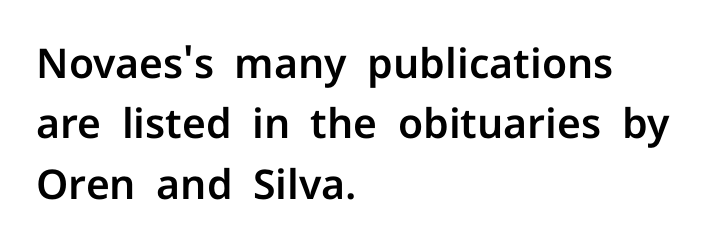
{"serif": "no", "italic": "no", "width": "normal", "stroke_contrast": "low", "x_height": "medium", "monospaced": "no", "underline": "no", "align": "left", "line_spacing": "normal", "line_spacing_ratio": 1.47, "letter_spacing": "normal", "letter_spacing_em": 0.0, "glyph_px": 41}
